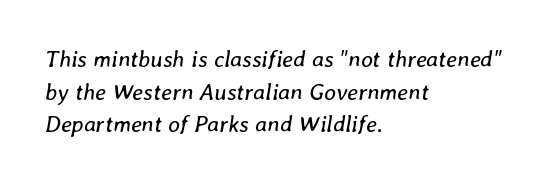
The image shows 23 px text type, italic (leaning right); set left-aligned, normal line spacing (1.42x), normal letter spacing, not underlined.
